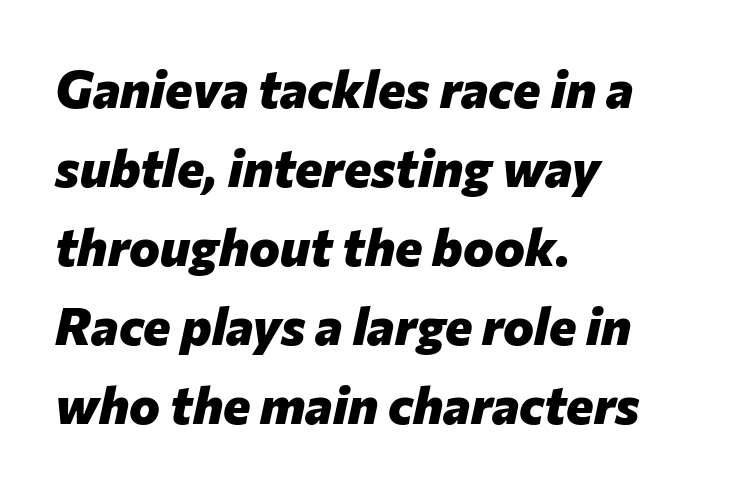
Nobody touched the tracking dial on this one. The passage shown stacks its lines at a standard gap. These lines are set flush left with a ragged right edge. You could not count columns in this text — the font is proportionally spaced.
